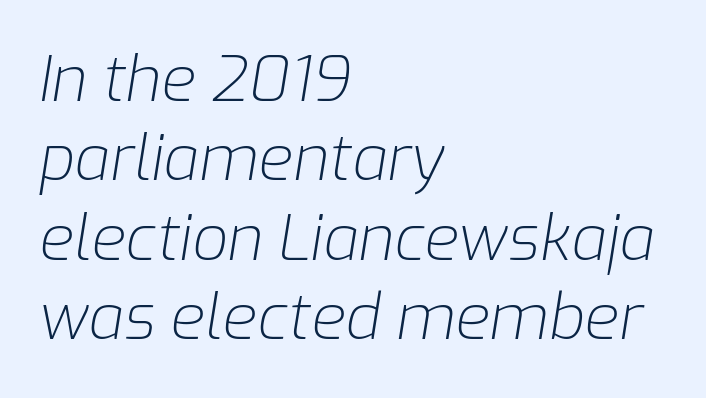
The image shows 63 px light type, italic (leaning right); set left-aligned, normal line spacing (1.26x), normal letter spacing, not underlined; low stroke contrast and a medium x-height.
